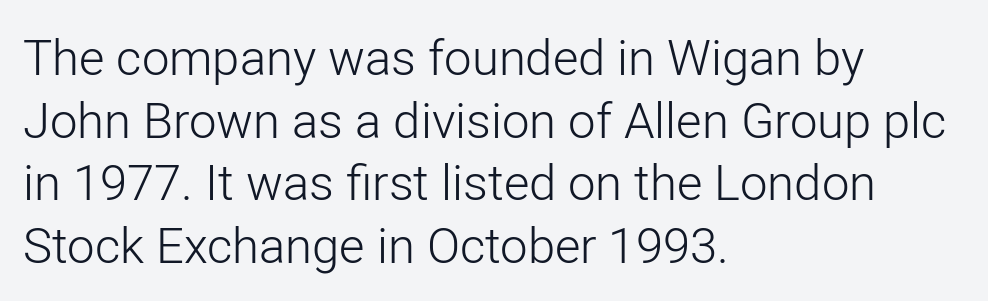
Q: Is the text bold? A: No.
Q: Is the text italic (slanted)? A: No, it is upright.
Q: Is the typeface a serif or a sans-serif typeface? A: Sans-serif.
Q: Is the text underlined? A: No.
Q: How is the paragraph aligned? A: Left-aligned.
Q: Is the spacing between letters normal or unusually wide? A: Normal.
Q: Is the spacing between lines tight, normal or loose? A: Normal.
Q: Width (condensed, normal, or wide)? A: Normal.
Q: Stroke contrast? A: Low.
Q: x-height? A: Medium.
Q: Monospaced? A: No.
